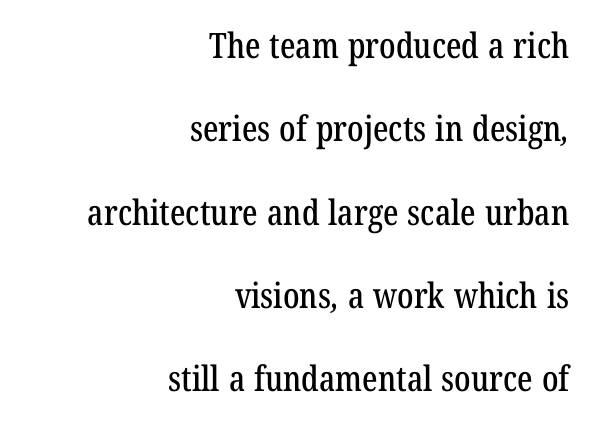
{"serif": "yes", "width": "condensed", "stroke_contrast": "low", "x_height": "medium", "monospaced": "no", "underline": "no", "align": "right", "line_spacing": "loose", "line_spacing_ratio": 2.38, "letter_spacing": "normal", "letter_spacing_em": 0.0, "glyph_px": 35}
